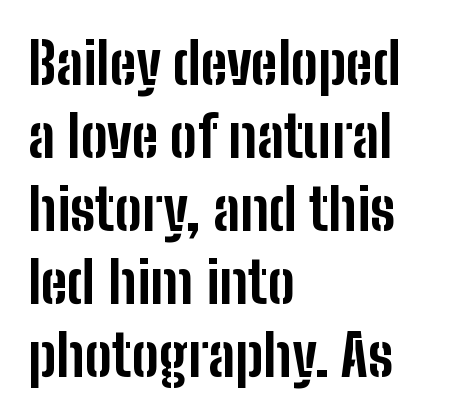
The image shows 57 px bold, condensed sans-serif type, upright; set left-aligned, normal line spacing (1.28x), normal letter spacing, not underlined; low stroke contrast and a medium x-height.
